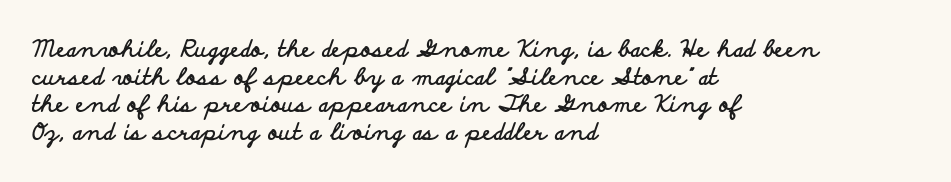
The image shows 23 px bold type; set left-aligned, line spacing 1.2x, normal letter spacing, not underlined.
